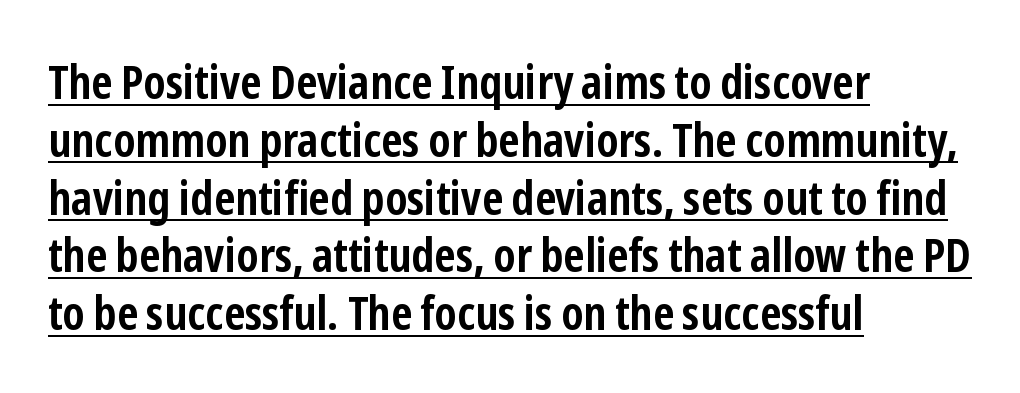
{"serif": "no", "italic": "no", "bold": "yes", "weight": "semibold", "width": "condensed", "stroke_contrast": "low", "x_height": "medium", "monospaced": "no", "underline": "yes", "align": "left", "line_spacing_ratio": 1.23, "letter_spacing": "normal", "letter_spacing_em": 0.0, "glyph_px": 47}
